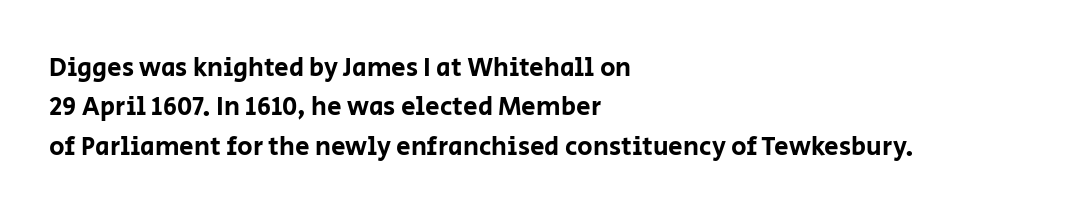
{"italic": "no", "underline": "no", "align": "left", "line_spacing": "normal", "line_spacing_ratio": 1.51, "letter_spacing": "normal", "letter_spacing_em": 0.0, "glyph_px": 26}
